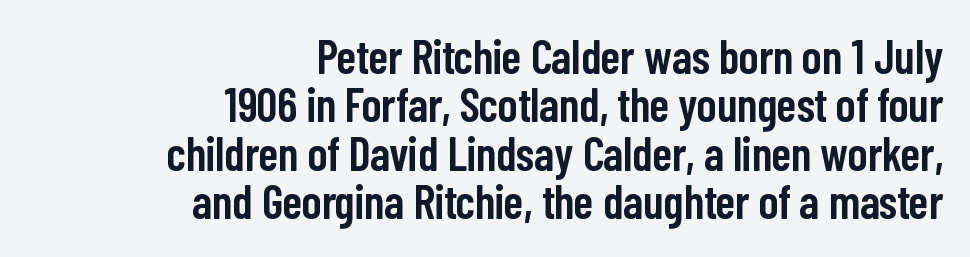
{"serif": "no", "italic": "no", "bold": "semi", "weight": "semibold", "width": "condensed", "stroke_contrast": "low", "x_height": "medium", "monospaced": "no", "underline": "no", "align": "right", "line_spacing": "tight", "line_spacing_ratio": 1.03, "letter_spacing": "normal", "letter_spacing_em": 0.0, "glyph_px": 47}
